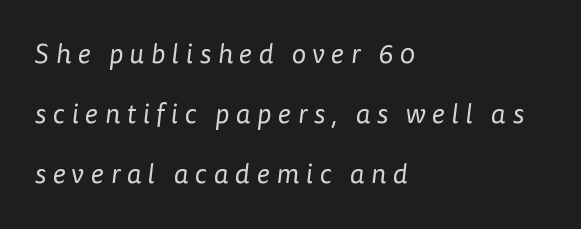
The image shows 27 px text type; set left-aligned, loose line spacing (2.22x), unusually wide letter spacing (+0.25 em), not underlined.
